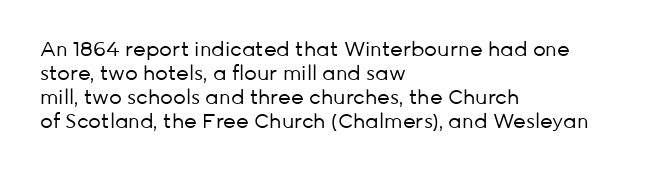
{"italic": "no", "bold": "no", "underline": "no", "align": "left", "line_spacing_ratio": 1.2, "letter_spacing": "normal", "letter_spacing_em": 0.0, "glyph_px": 20}
